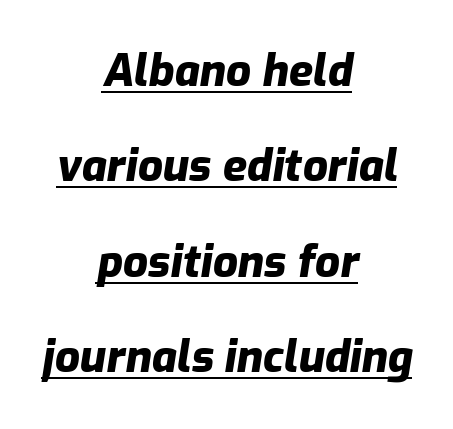
Is the type bold? Yes — the strokes are clearly thick and heavy. Nothing unusual about the tracking: characters are spaced as the font intends. Varying glyph widths throughout — classic text-font behaviour. Quick note: underline on. This block would shrink considerably if given ordinary leading; it's expanded now. Does the copy run flush right? No — it is centered line by line.
